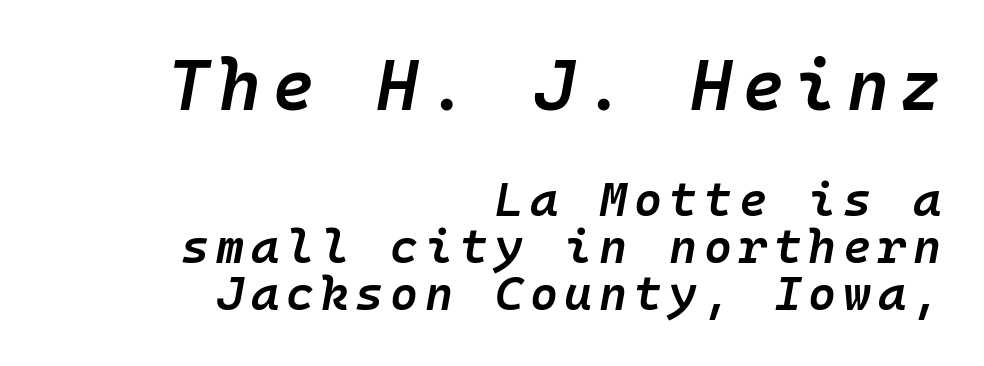
The image shows 72 px semibold type, italic (leaning right), monospaced; set right-aligned, tight line spacing (0.98x), not underlined; the first (top) block is 1.5x larger; low stroke contrast and a medium x-height.
